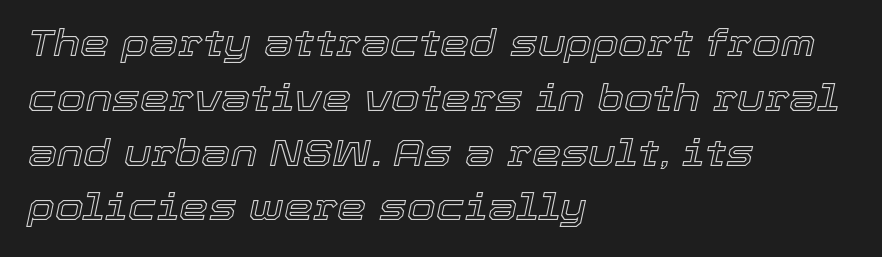
The image shows 37 px text type, italic (leaning right); set left-aligned, normal line spacing (1.48x), normal letter spacing, not underlined; a medium x-height.
